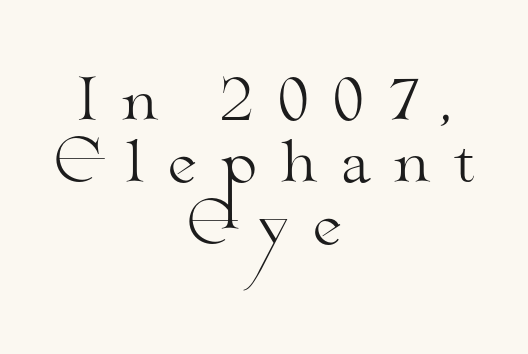
The image shows 57 px light, wide serif type, upright; set centered, tight line spacing (1.09x), unusually wide letter spacing (+0.37 em), not underlined; medium stroke contrast and a small x-height.
